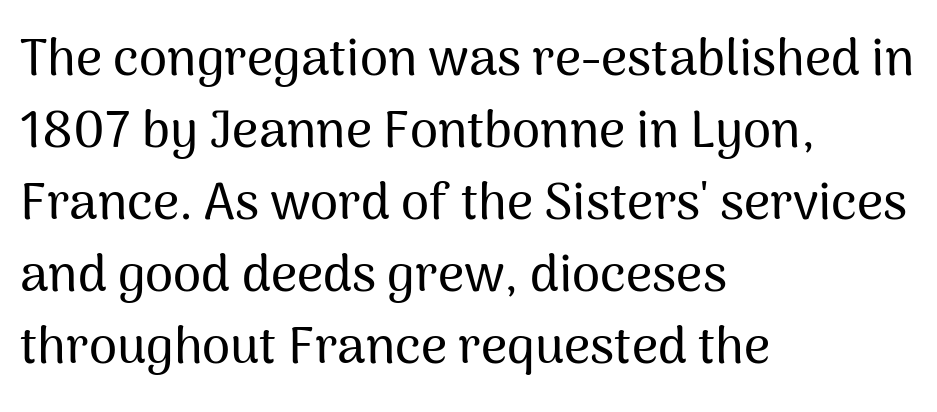
Q: Is the text italic (slanted)? A: No, it is upright.
Q: Is the typeface a serif or a sans-serif typeface? A: Sans-serif.
Q: Is the text underlined? A: No.
Q: How is the paragraph aligned? A: Left-aligned.
Q: Is the spacing between letters normal or unusually wide? A: Normal.
Q: Is the spacing between lines tight, normal or loose? A: Normal.
Q: Width (condensed, normal, or wide)? A: Normal.
Q: Stroke contrast? A: Medium.
Q: x-height? A: Medium.
Q: Monospaced? A: No.
